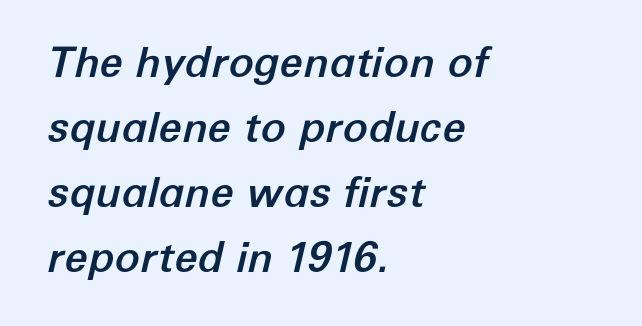
Vertically, the passage feels balanced, rows spaced as you'd expect. Default kerning and tracking; the words read as compact shapes. Decoration check: the copy has no underline. In CSS terms this would be text-align: left. Varying glyph widths throughout — classic text-font behaviour. Every character sits at an angle, as italics do.
